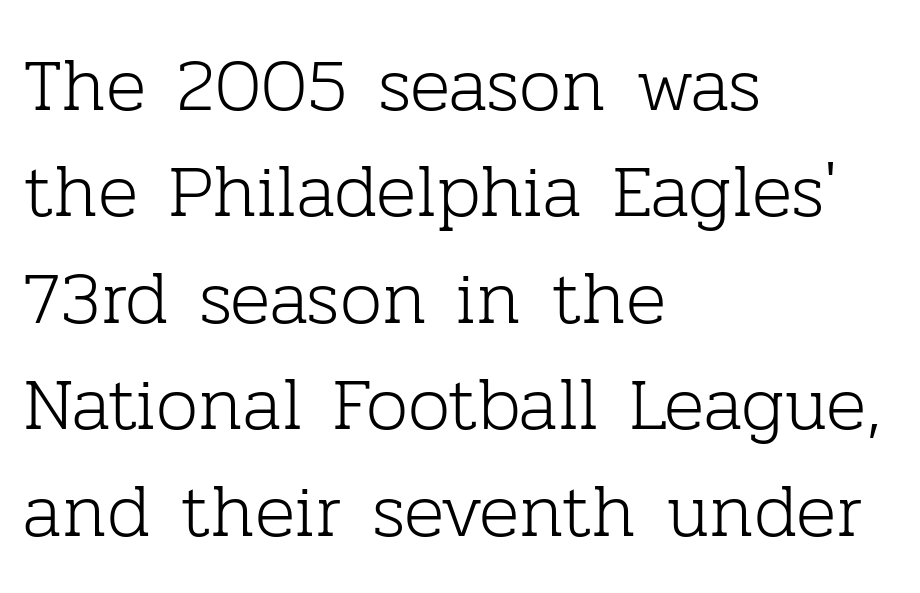
A typesetter would label this face a serif. When letters stand straight like this, we call the style roman or upright. The paragraph shown leans on its left margin. The tracking reads as untouched default to a designer's eye. Spacing verdict: proportional, widths tailored to each character. Rows of type keep a routine distance in the vertical direction.
